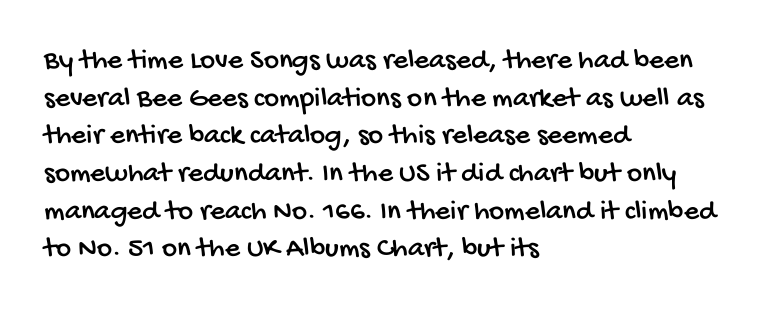
{"serif": "no", "width": "condensed", "stroke_contrast": "low", "x_height": "large", "monospaced": "no", "underline": "no", "align": "left", "line_spacing": "normal", "line_spacing_ratio": 1.3, "letter_spacing": "normal", "letter_spacing_em": 0.0, "glyph_px": 29}
